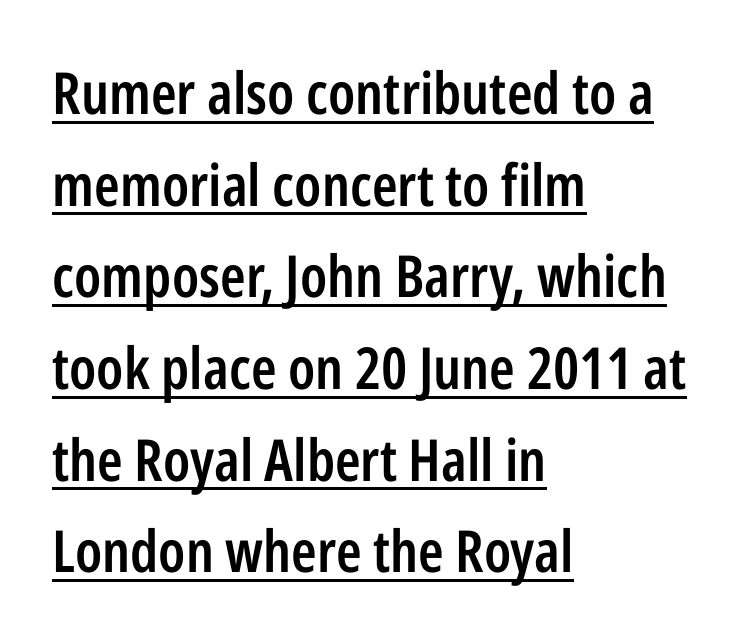
Quick note: interline space is typical. Underlined type. Character widths vary here, with narrow letters taking less room than wide ones. Words appear dense and cohesive because spacing is normal. Check where the strokes stop: nothing finishes them off — pure sans. Strokes here are thickened, but only to semibold level.
